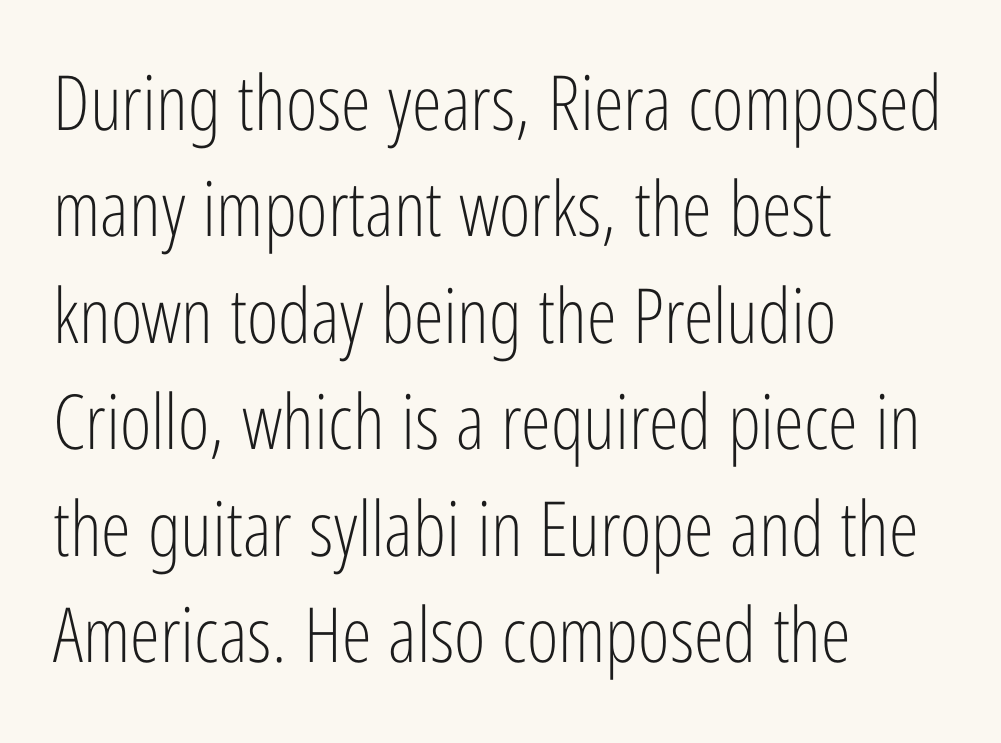
The image shows 76 px light, condensed sans-serif type, upright; set left-aligned, normal line spacing (1.4x), normal letter spacing, not underlined; low stroke contrast and a medium x-height.
